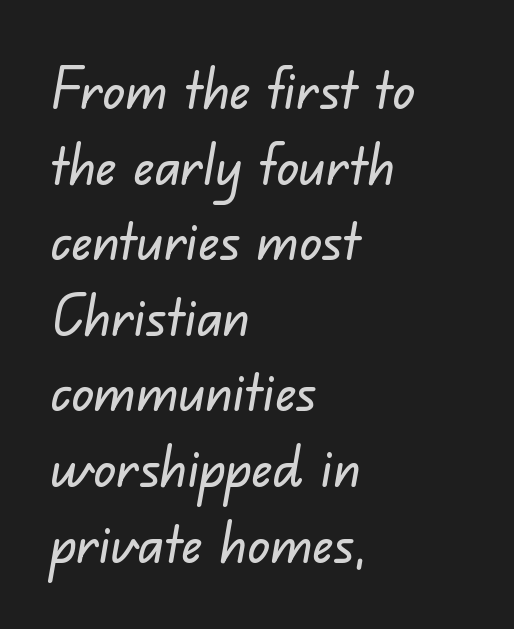
{"serif": "no", "width": "normal", "stroke_contrast": "low", "x_height": "small", "monospaced": "no", "underline": "no", "align": "left", "line_spacing": "normal", "line_spacing_ratio": 1.35, "letter_spacing": "normal", "letter_spacing_em": 0.0, "glyph_px": 56}
